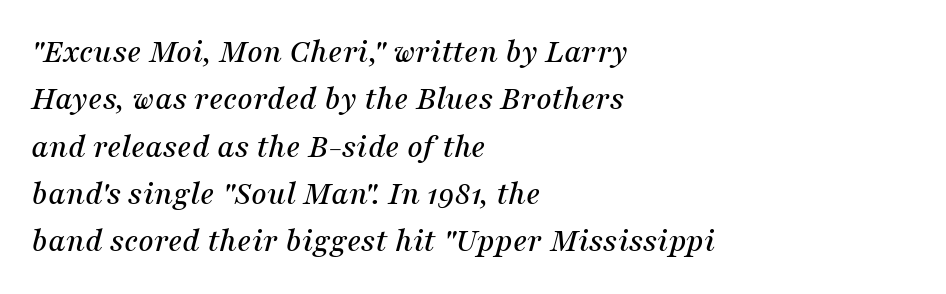
Each row of text sits above clean, open space. Examine the stroke ends and you'll spot serifs. The lines sit at an ordinary, default distance from one another. What stands out about the letter spacing? Nothing — it is the standard amount. Tall strokes in this sample are angled rather than plumb. Proportional: the letters do not fall into vertical columns.
